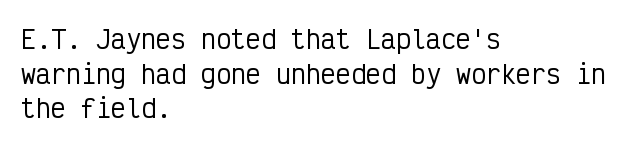
{"italic": "no", "underline": "no", "align": "left", "line_spacing": "normal", "line_spacing_ratio": 1.39, "letter_spacing": "normal", "letter_spacing_em": 0.0, "glyph_px": 25}
